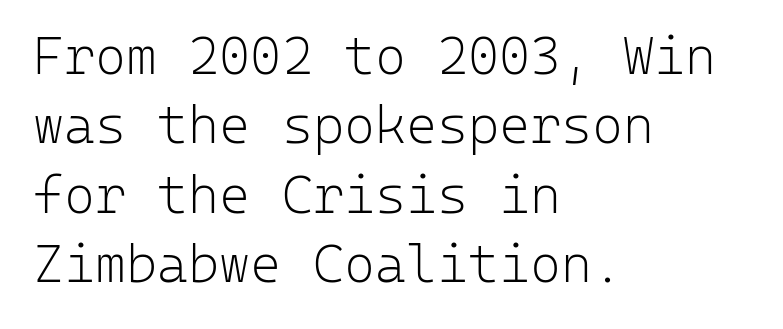
Q: Is the text bold? A: No.
Q: Is the text italic (slanted)? A: No, it is upright.
Q: Is the typeface a serif or a sans-serif typeface? A: Sans-serif.
Q: Is the text underlined? A: No.
Q: How is the paragraph aligned? A: Left-aligned.
Q: Is the spacing between letters normal or unusually wide? A: Normal.
Q: Is the spacing between lines tight, normal or loose? A: Normal.
Q: Width (condensed, normal, or wide)? A: Normal.
Q: Stroke contrast? A: Low.
Q: x-height? A: Medium.
Q: Monospaced? A: Yes.
